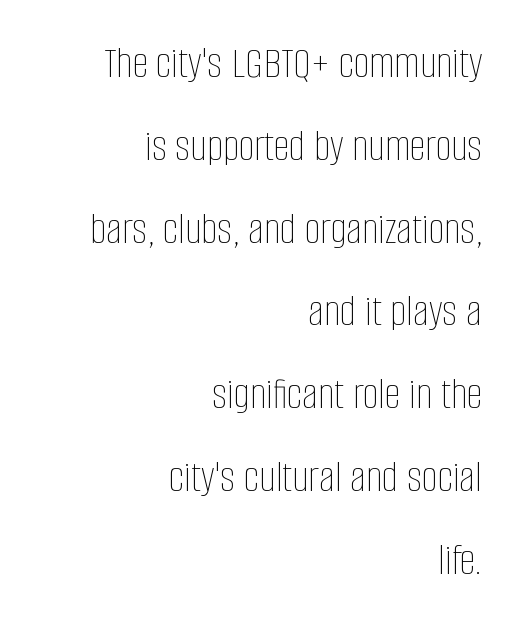
The image shows 45 px thin, condensed type, upright; set right-aligned, line spacing 1.84x, normal letter spacing, not underlined; low stroke contrast and a large x-height.
